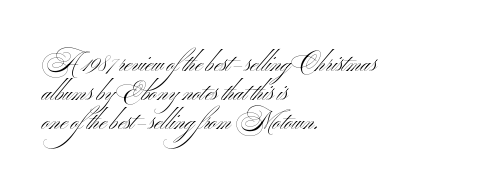
Q: Is the text bold? A: No.
Q: Is the text italic (slanted)? A: Yes.
Q: Is the text underlined? A: No.
Q: How is the paragraph aligned? A: Left-aligned.
Q: Is the spacing between letters normal or unusually wide? A: Normal.
